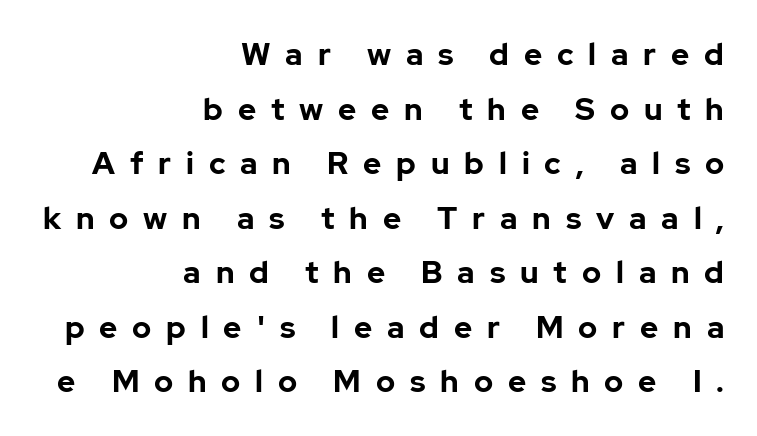
{"serif": "no", "italic": "no", "bold": "yes", "weight": "bold", "width": "normal", "stroke_contrast": "low", "x_height": "medium", "monospaced": "no", "underline": "no", "align": "right", "line_spacing_ratio": 1.76, "letter_spacing": "wide", "letter_spacing_em": 0.48, "glyph_px": 31}
